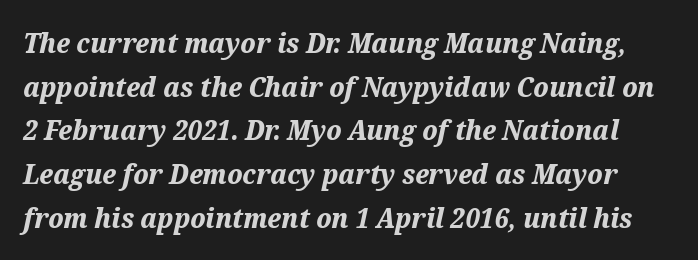
Posture: slanted. The rendering keeps characters at their native spacing. The rendering uses a bold face; every stroke is thick and dark. These lines sit exactly where default settings would place them. Plain, unruled lines of type. Spacing verdict: proportional, widths tailored to each character.
